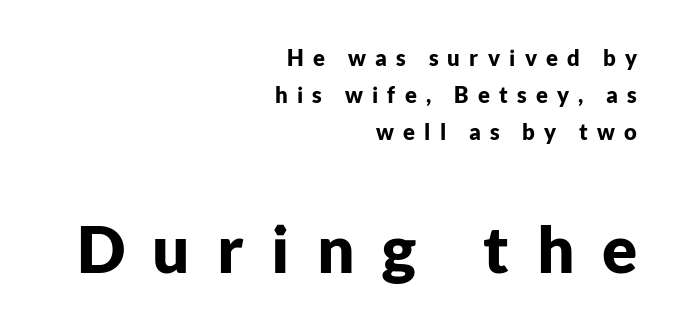
{"serif": "no", "italic": "no", "bold": "yes", "weight": "bold", "width": "normal", "stroke_contrast": "low", "x_height": "medium", "monospaced": "no", "underline": "no", "align": "right", "line_spacing": "normal", "line_spacing_ratio": 1.69, "letter_spacing": "wide", "letter_spacing_em": 0.42, "larger_block": "second", "size_ratio": 2.95, "glyph_px": 65}
